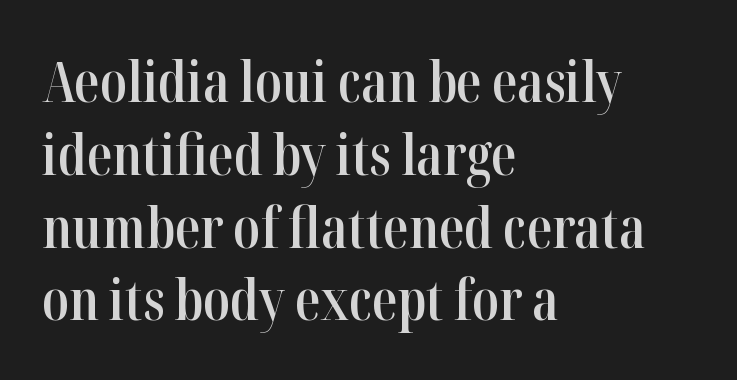
{"serif": "yes", "italic": "no", "bold": "semi", "weight": "semibold", "width": "condensed", "stroke_contrast": "high", "x_height": "medium", "monospaced": "no", "underline": "no", "align": "left", "line_spacing": "normal", "line_spacing_ratio": 1.3, "letter_spacing": "normal", "letter_spacing_em": 0.0, "glyph_px": 56}
